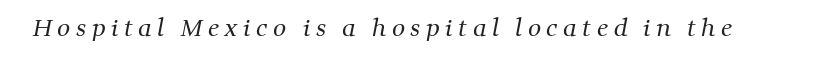
The cut favours lightness, reaching ordinary text weight at its darkest. Glance below the letters and you will spot only blank space. Look at the tracking — it's clearly loosened, letters drifting apart.
